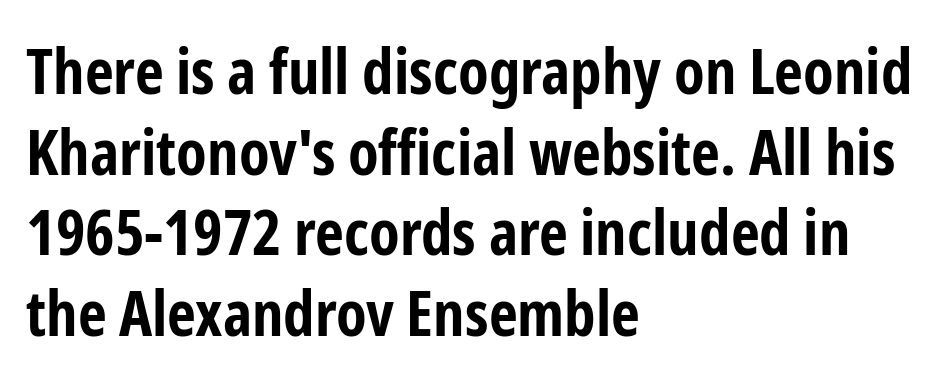
Q: Is the text bold? A: Yes.
Q: Is the text italic (slanted)? A: No, it is upright.
Q: Is the typeface a serif or a sans-serif typeface? A: Sans-serif.
Q: Is the text underlined? A: No.
Q: How is the paragraph aligned? A: Left-aligned.
Q: Is the spacing between letters normal or unusually wide? A: Normal.
Q: Is the spacing between lines tight, normal or loose? A: Normal.
Q: Width (condensed, normal, or wide)? A: Condensed.
Q: Stroke contrast? A: Low.
Q: x-height? A: Medium.
Q: Monospaced? A: No.
